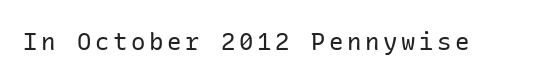
{"italic": "no", "bold": "no", "underline": "no", "glyph_px": 24}
